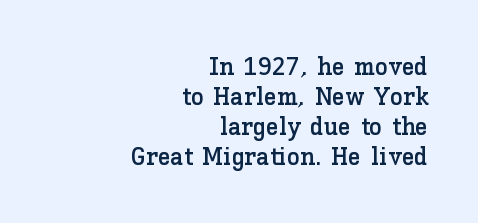
Q: Is the text italic (slanted)? A: No, it is upright.
Q: Is the text underlined? A: No.
Q: How is the paragraph aligned? A: Right-aligned.
Q: Is the spacing between letters normal or unusually wide? A: Normal.
